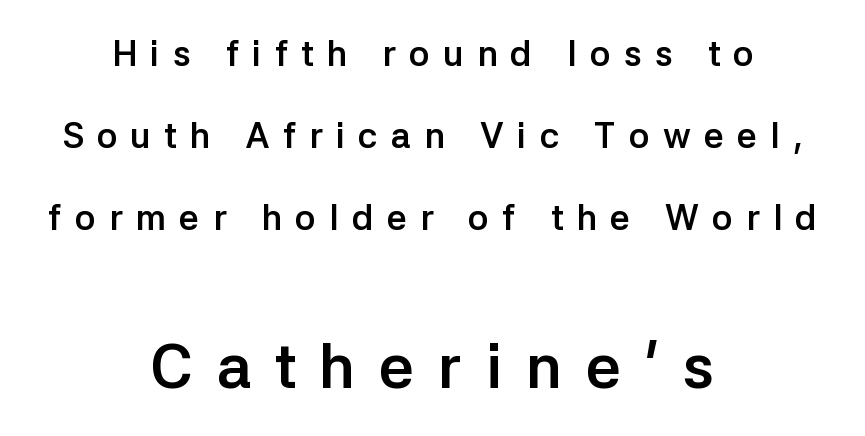
The image shows 62 px semibold sans-serif type, upright; set centered, loose line spacing (2.35x), unusually wide letter spacing (+0.38 em), not underlined; the second (bottom) block is 1.77x larger; low stroke contrast and a medium x-height.
